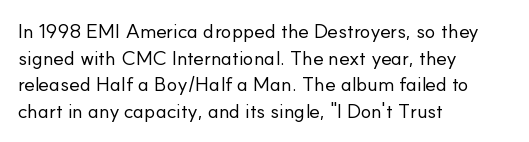
{"italic": "no", "bold": "no", "underline": "no", "align": "left", "line_spacing": "normal", "line_spacing_ratio": 1.33, "letter_spacing": "normal", "letter_spacing_em": 0.0, "glyph_px": 20}
